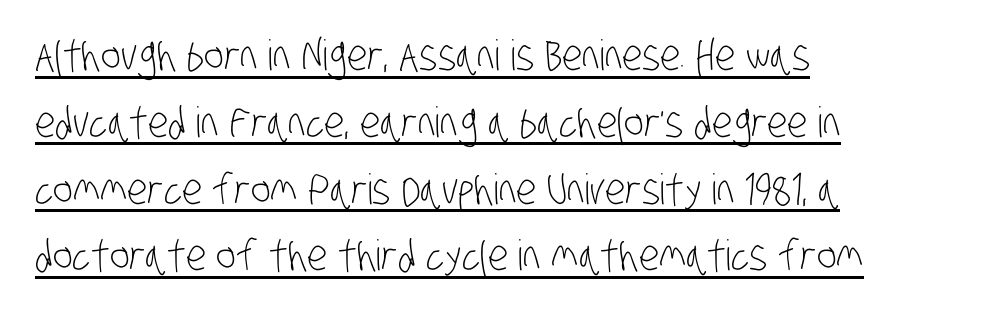
{"serif": "no", "bold": "no", "weight": "light", "width": "condensed", "stroke_contrast": "low", "x_height": "large", "monospaced": "no", "underline": "yes", "align": "left", "line_spacing": "normal", "line_spacing_ratio": 1.59, "letter_spacing": "normal", "letter_spacing_em": 0.0, "glyph_px": 42}
